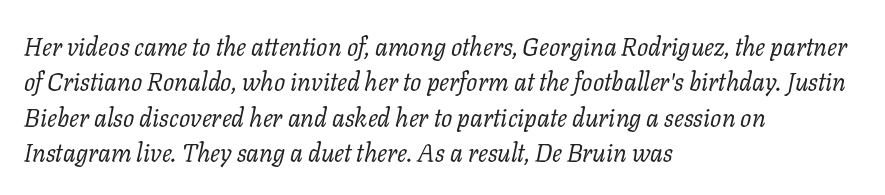
The image shows 25 px text type, italic (leaning right); set left-aligned, normal line spacing (1.42x), normal letter spacing, not underlined.
